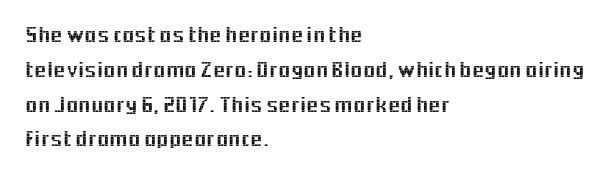
{"italic": "no", "underline": "no", "align": "left", "line_spacing": "normal", "line_spacing_ratio": 1.58, "letter_spacing": "normal", "letter_spacing_em": 0.0, "glyph_px": 22}
